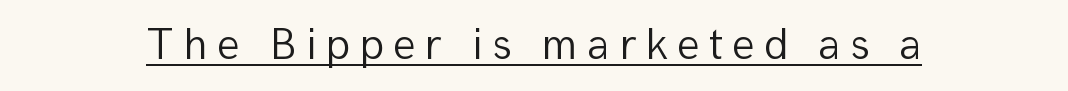
Q: Is the text bold? A: No.
Q: Is the text italic (slanted)? A: No, it is upright.
Q: Is the typeface a serif or a sans-serif typeface? A: Sans-serif.
Q: Is the text underlined? A: Yes.
Q: Is the spacing between letters normal or unusually wide? A: Unusually wide.
Q: Width (condensed, normal, or wide)? A: Normal.
Q: Stroke contrast? A: Low.
Q: x-height? A: Medium.
Q: Monospaced? A: No.
